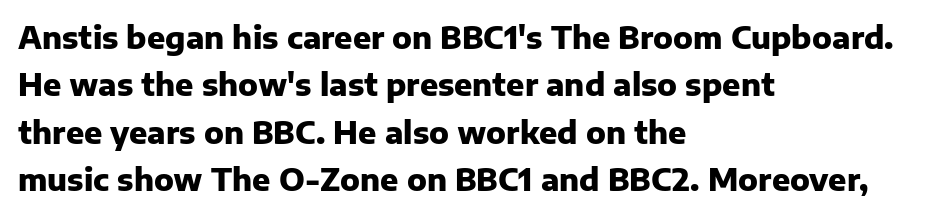
{"serif": "no", "italic": "no", "bold": "yes", "weight": "heavy", "width": "normal", "stroke_contrast": "low", "x_height": "medium", "monospaced": "no", "underline": "no", "align": "left", "line_spacing": "normal", "line_spacing_ratio": 1.58, "letter_spacing": "normal", "letter_spacing_em": 0.0, "glyph_px": 30}
